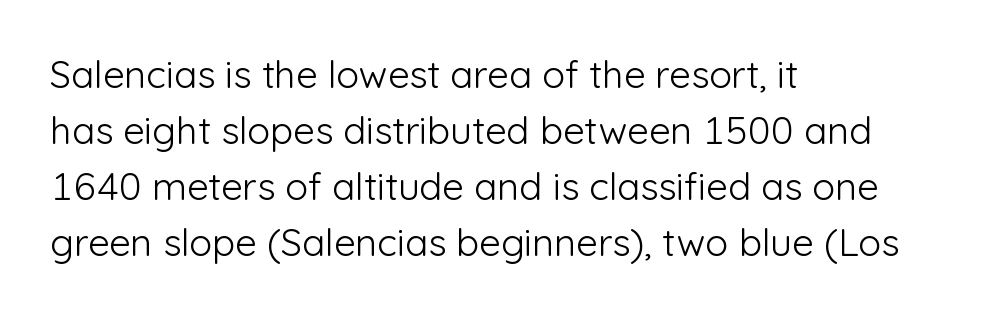
The image shows 38 px light sans-serif type, upright; set left-aligned, normal line spacing (1.47x), normal letter spacing, not underlined; low stroke contrast and a medium x-height.
